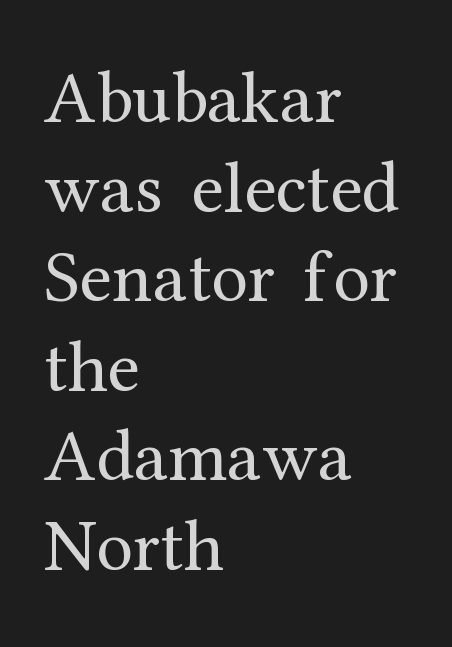
Q: Is the text bold? A: No.
Q: Is the text italic (slanted)? A: No, it is upright.
Q: Is the typeface a serif or a sans-serif typeface? A: Serif.
Q: Is the text underlined? A: No.
Q: How is the paragraph aligned? A: Left-aligned.
Q: Is the spacing between letters normal or unusually wide? A: Normal.
Q: Width (condensed, normal, or wide)? A: Normal.
Q: Stroke contrast? A: Medium.
Q: x-height? A: Medium.
Q: Monospaced? A: No.
